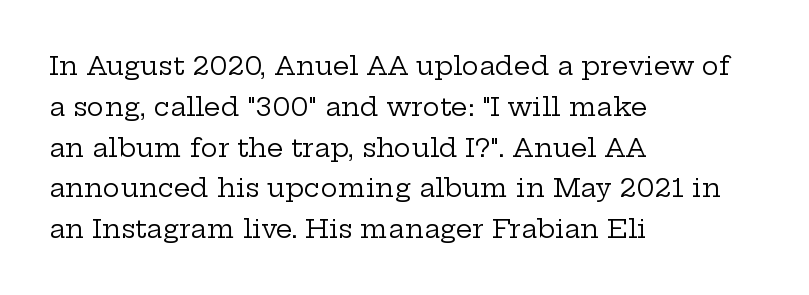
Q: Is the text bold? A: No.
Q: Is the text italic (slanted)? A: No, it is upright.
Q: Is the text underlined? A: No.
Q: How is the paragraph aligned? A: Left-aligned.
Q: Is the spacing between letters normal or unusually wide? A: Normal.
Q: Is the spacing between lines tight, normal or loose? A: Normal.
